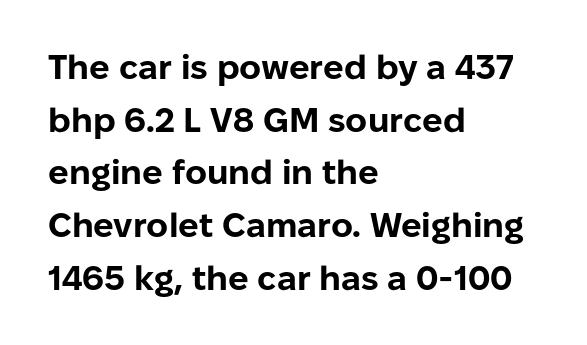
{"serif": "no", "italic": "no", "bold": "yes", "weight": "bold", "width": "normal", "stroke_contrast": "low", "x_height": "medium", "monospaced": "no", "underline": "no", "align": "left", "line_spacing": "normal", "line_spacing_ratio": 1.55, "letter_spacing": "normal", "letter_spacing_em": 0.0, "glyph_px": 34}
